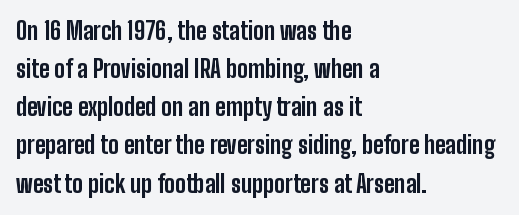
Any mark beneath the type? The region is blank. The letters stand upright; this is a roman face. The type is set solid horizontally, with unmodified tracking. Which margin do the lines hug? The left one — the right edge is uneven. The rendering uses a bold face; every stroke is thick and dark.
